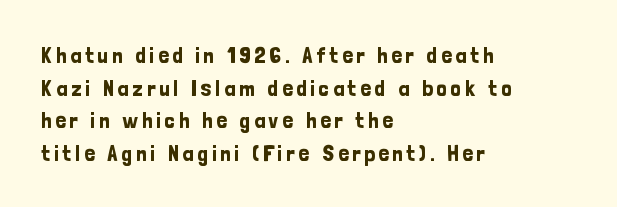
Layout note: lines flush left. The area under the type is left untouched. These lines sit exactly where default settings would place them. The font's upright variant was chosen for this text.
